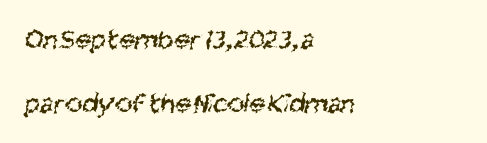
{"serif": "no", "bold": "no", "weight": "regular", "width": "condensed", "stroke_contrast": "medium", "x_height": "large", "monospaced": "no", "underline": "no", "align": "left", "line_spacing": "loose", "line_spacing_ratio": 2.21, "letter_spacing": "normal", "letter_spacing_em": 0.0, "glyph_px": 29}
